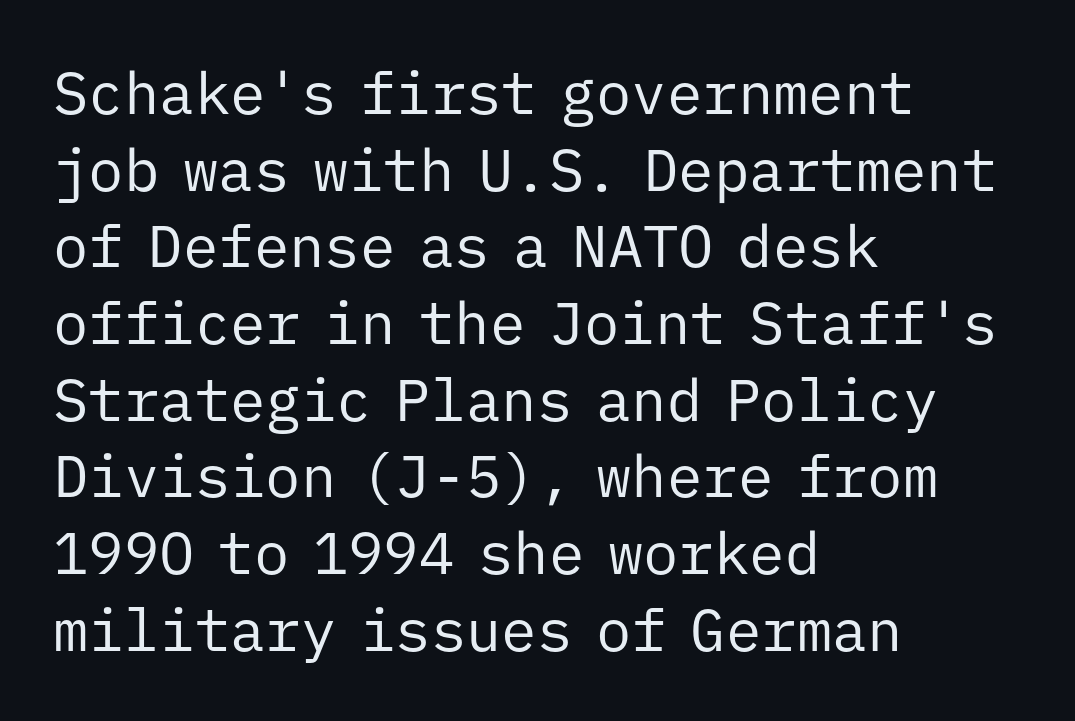
This rendering leaves character spacing at its baseline value. No word sits above an underline. Unlike italic type, these characters show no tilt at all. No heavy texture on the line: the type isn't bold.
